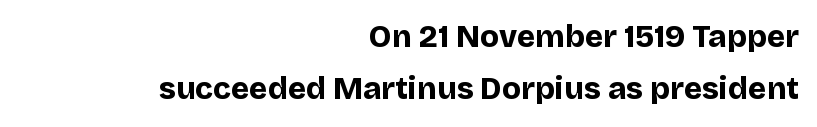
The image shows 31 px bold sans-serif type, upright; set right-aligned, normal line spacing (1.68x), normal letter spacing, not underlined; low stroke contrast and a large x-height.
